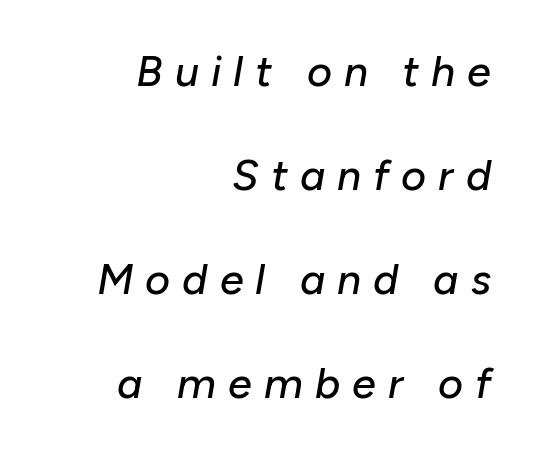
{"italic": "yes", "lean": "right", "slant_degrees": 10, "width": "normal", "stroke_contrast": "low", "x_height": "medium", "monospaced": "no", "underline": "no", "align": "right", "line_spacing": "loose", "line_spacing_ratio": 2.42, "letter_spacing": "wide", "letter_spacing_em": 0.28, "glyph_px": 43}
